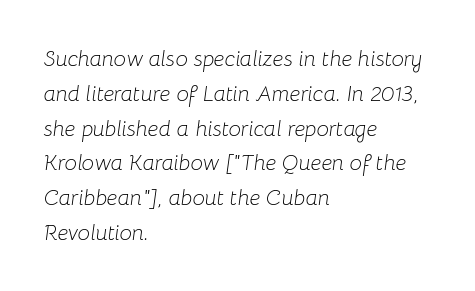
Q: Is the text bold? A: No.
Q: Is the text italic (slanted)? A: Yes, it leans right by about 8 degrees.
Q: Is the text underlined? A: No.
Q: How is the paragraph aligned? A: Left-aligned.
Q: Is the spacing between letters normal or unusually wide? A: Normal.
Q: Is the spacing between lines tight, normal or loose? A: Normal.
